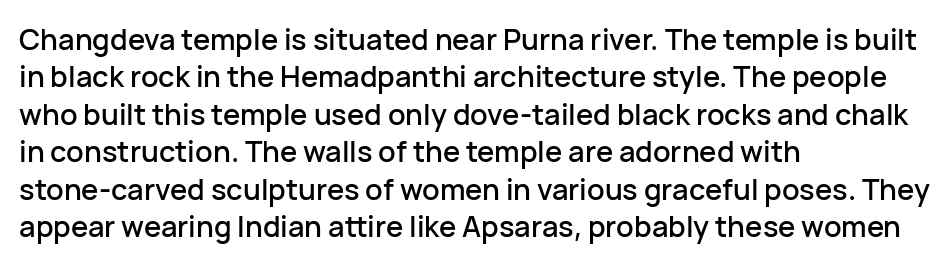
{"serif": "no", "italic": "no", "width": "normal", "stroke_contrast": "low", "x_height": "medium", "monospaced": "no", "underline": "no", "align": "left", "line_spacing": "normal", "line_spacing_ratio": 1.29, "letter_spacing": "normal", "letter_spacing_em": 0.0, "glyph_px": 29}
